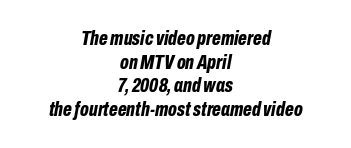
You can tell it's italic because the verticals aren't actually vertical. Does the copy run flush right? No — it is centered line by line. Here the glyphs are tracked normally, forming tight word shapes. Leading: reduced.
